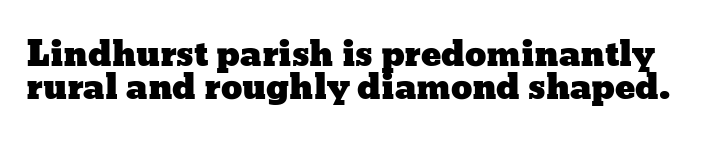
Q: Is the text italic (slanted)? A: No, it is upright.
Q: Is the text underlined? A: No.
Q: Is the spacing between letters normal or unusually wide? A: Normal.
Q: Is the spacing between lines tight, normal or loose? A: Tight.
Q: Width (condensed, normal, or wide)? A: Wide.
Q: Stroke contrast? A: Low.
Q: x-height? A: Medium.
Q: Monospaced? A: No.
